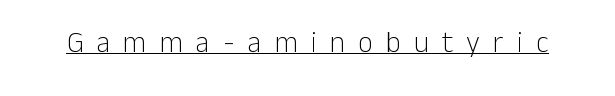
Q: Is the text bold? A: No.
Q: Is the text italic (slanted)? A: No, it is upright.
Q: Is the typeface a serif or a sans-serif typeface? A: Sans-serif.
Q: Is the text underlined? A: Yes.
Q: Is the spacing between letters normal or unusually wide? A: Unusually wide.
Q: Width (condensed, normal, or wide)? A: Normal.
Q: Stroke contrast? A: Low.
Q: x-height? A: Medium.
Q: Monospaced? A: No.
